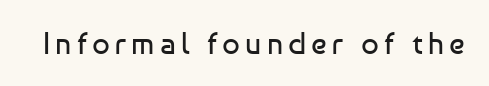
The type family on display is of the sans-serif kind. The string is rendered with underlining switched off. Varying glyph widths throughout — classic text-font behaviour. The cut favours lightness, reaching ordinary text weight at its darkest.
